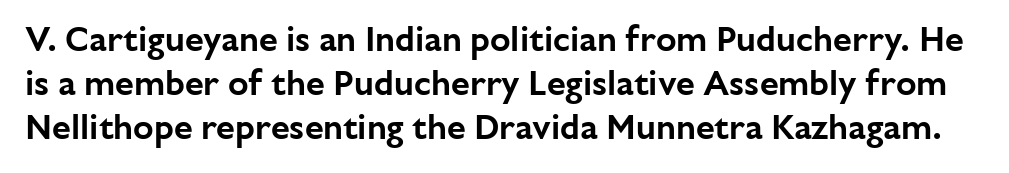
{"serif": "no", "italic": "no", "width": "normal", "stroke_contrast": "low", "x_height": "medium", "monospaced": "no", "underline": "no", "line_spacing": "normal", "line_spacing_ratio": 1.29, "letter_spacing": "normal", "letter_spacing_em": 0.0, "glyph_px": 34}
